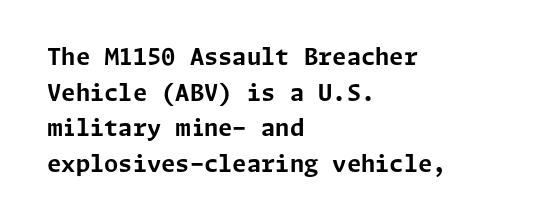
{"italic": "no", "bold": "yes", "underline": "no", "align": "left", "line_spacing": "normal", "line_spacing_ratio": 1.55, "letter_spacing": "normal", "letter_spacing_em": 0.0, "glyph_px": 23}
